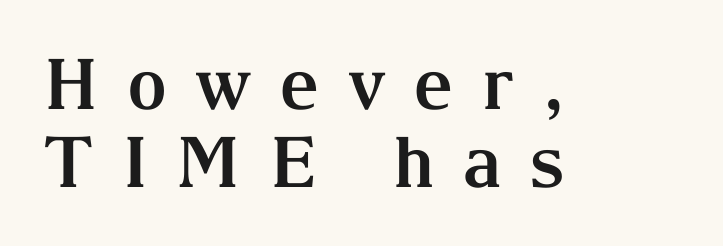
Q: Is the text bold? A: Yes.
Q: Is the text italic (slanted)? A: No, it is upright.
Q: Is the typeface a serif or a sans-serif typeface? A: Serif.
Q: Is the text underlined? A: No.
Q: How is the paragraph aligned? A: Left-aligned.
Q: Is the spacing between letters normal or unusually wide? A: Unusually wide.
Q: Is the spacing between lines tight, normal or loose? A: Tight.
Q: Width (condensed, normal, or wide)? A: Normal.
Q: Stroke contrast? A: Medium.
Q: x-height? A: Medium.
Q: Monospaced? A: No.
